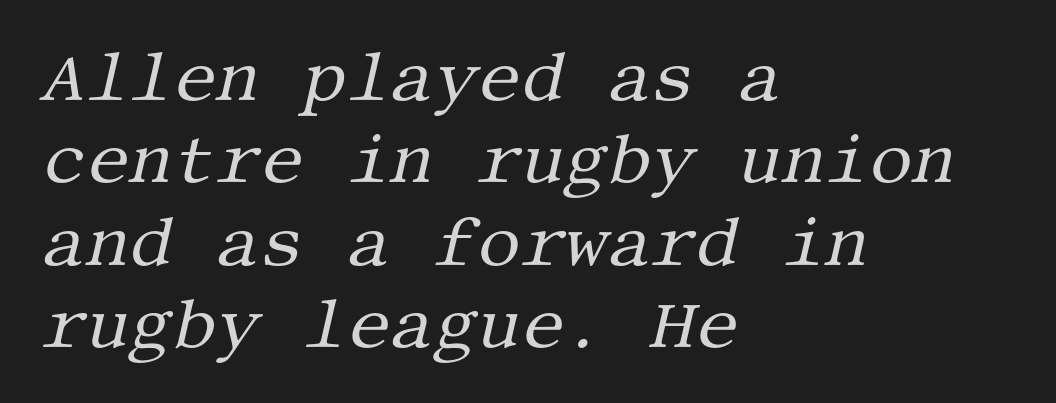
Q: Is the text bold? A: No.
Q: Is the text italic (slanted)? A: Yes, it leans right by about 13 degrees.
Q: Is the typeface a serif or a sans-serif typeface? A: Serif.
Q: Is the text underlined? A: No.
Q: How is the paragraph aligned? A: Left-aligned.
Q: Is the spacing between letters normal or unusually wide? A: Normal.
Q: Width (condensed, normal, or wide)? A: Normal.
Q: Stroke contrast? A: Medium.
Q: x-height? A: Large.
